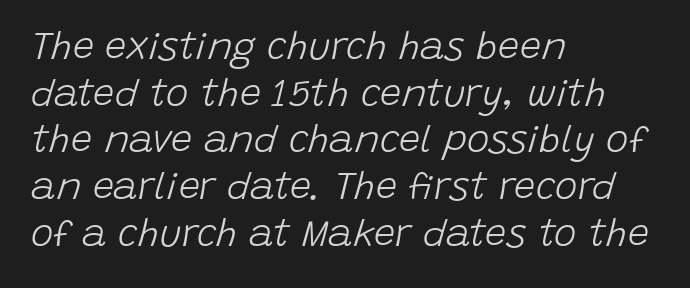
The image shows 38 px light type, italic (leaning right); set left-aligned, line spacing 1.23x, normal letter spacing, not underlined; low stroke contrast and a large x-height.
